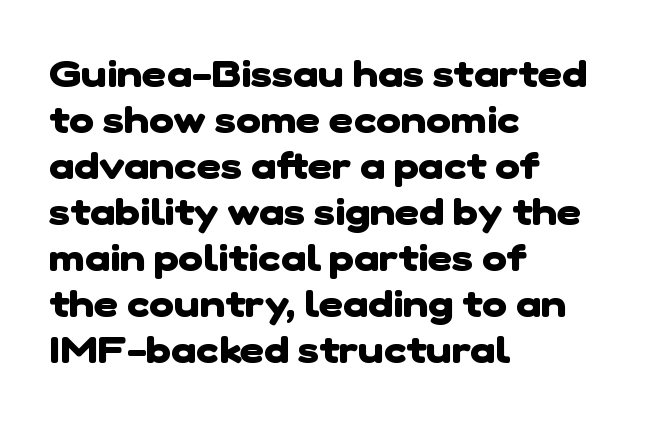
The image shows 38 px heavy sans-serif type; set left-aligned, line spacing 1.21x, normal letter spacing, not underlined; low stroke contrast and a medium x-height.
